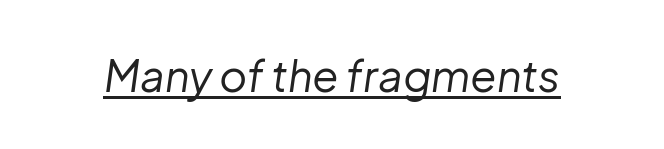
Q: Is the text bold? A: No.
Q: Is the text italic (slanted)? A: Yes, it leans right by about 8 degrees.
Q: Is the text underlined? A: Yes.
Q: Is the spacing between letters normal or unusually wide? A: Normal.
Q: Width (condensed, normal, or wide)? A: Normal.
Q: Stroke contrast? A: Low.
Q: x-height? A: Medium.
Q: Monospaced? A: No.
